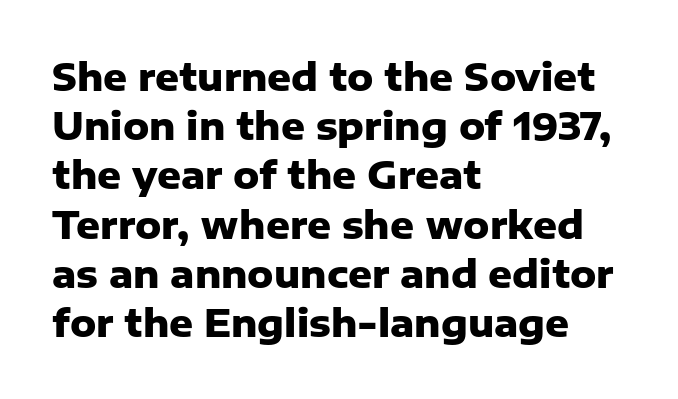
Q: Is the text bold? A: Yes.
Q: Is the text italic (slanted)? A: No, it is upright.
Q: Is the typeface a serif or a sans-serif typeface? A: Sans-serif.
Q: Is the text underlined? A: No.
Q: How is the paragraph aligned? A: Left-aligned.
Q: Is the spacing between letters normal or unusually wide? A: Normal.
Q: Is the spacing between lines tight, normal or loose? A: Normal.
Q: Width (condensed, normal, or wide)? A: Normal.
Q: Stroke contrast? A: Low.
Q: x-height? A: Medium.
Q: Monospaced? A: No.
